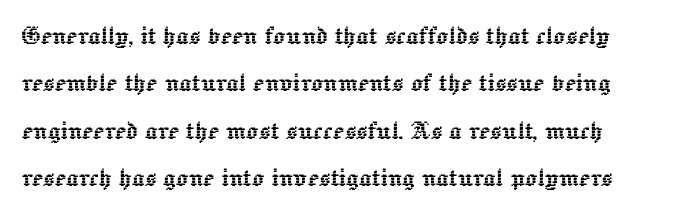
Notice how descenders clear the ascenders below comfortably — that's standard leading. The face used here is proportionally spaced, like ordinary book or web type. Ascenders rise straight up at ninety degrees. A clean baseline with only descenders dipping below it. Each word holds together tightly as a unit, with standard inter-letter gaps.
